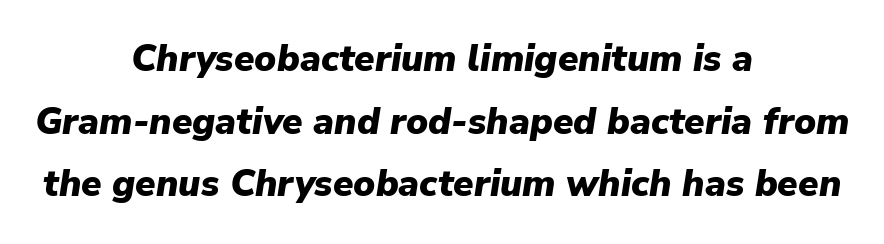
Q: Is the text bold? A: Yes.
Q: Is the text italic (slanted)? A: Yes, it leans right by about 9 degrees.
Q: Is the text underlined? A: No.
Q: How is the paragraph aligned? A: Centered.
Q: Is the spacing between letters normal or unusually wide? A: Normal.
Q: Is the spacing between lines tight, normal or loose? A: Normal.
Q: Width (condensed, normal, or wide)? A: Normal.
Q: Stroke contrast? A: Low.
Q: x-height? A: Medium.
Q: Monospaced? A: No.
